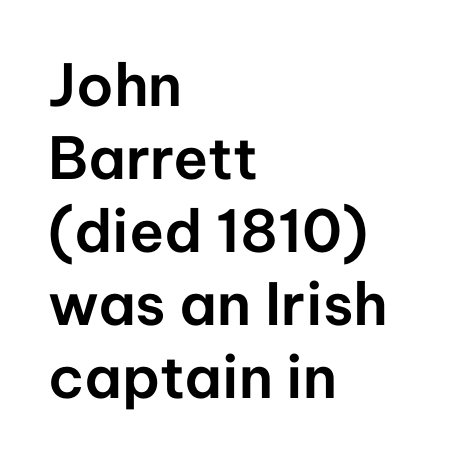
Q: Is the text italic (slanted)? A: No, it is upright.
Q: Is the typeface a serif or a sans-serif typeface? A: Sans-serif.
Q: Is the text underlined? A: No.
Q: How is the paragraph aligned? A: Left-aligned.
Q: Is the spacing between letters normal or unusually wide? A: Normal.
Q: Is the spacing between lines tight, normal or loose? A: Normal.
Q: Width (condensed, normal, or wide)? A: Normal.
Q: Stroke contrast? A: Low.
Q: x-height? A: Medium.
Q: Monospaced? A: No.
